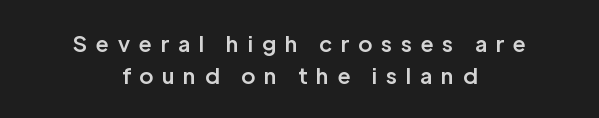
{"italic": "no", "bold": "semi", "underline": "no", "align": "center", "line_spacing": "normal", "line_spacing_ratio": 1.47, "letter_spacing": "wide", "letter_spacing_em": 0.41, "glyph_px": 22}
